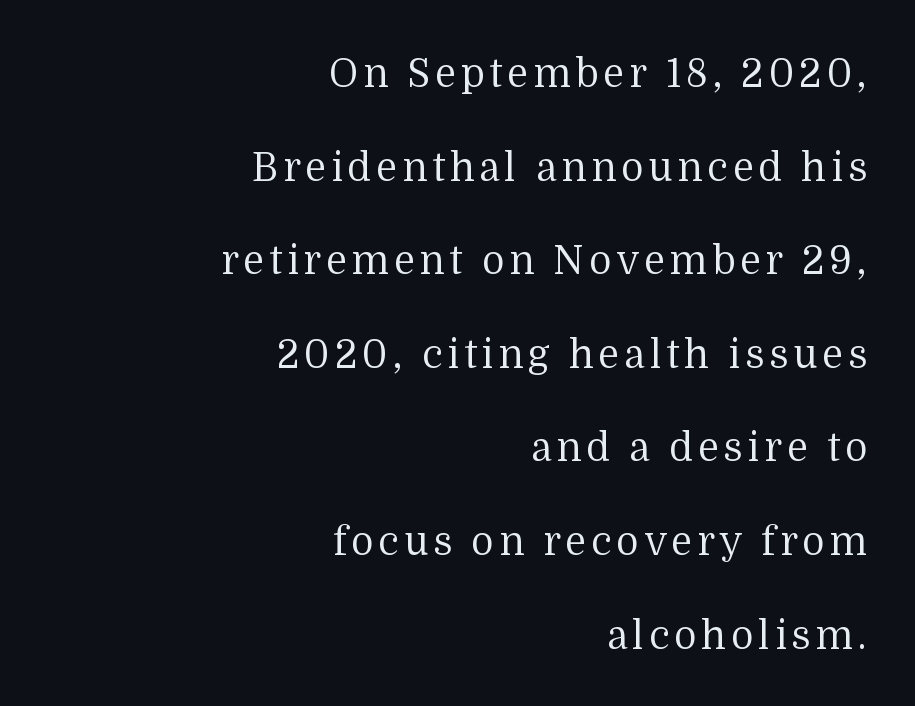
The rendering uses natural spacing where letterforms have individual widths. Horizontal bands of white between lines are thick stripes. When letters stand straight like this, we call the style roman or upright. The typesetting does not lean heavy: it is not bold. Does the copy run flush right? Yes — the right margin is perfectly even. Just letters on the line, the space beneath them empty.
